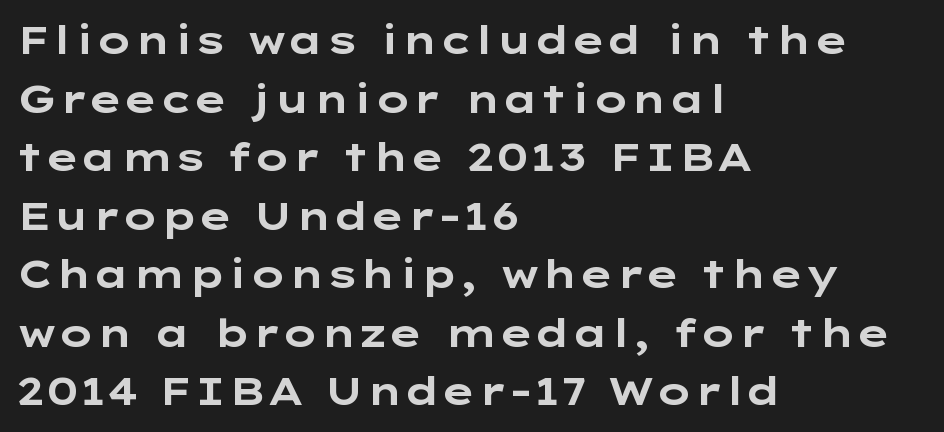
{"serif": "no", "italic": "no", "bold": "yes", "weight": "bold", "width": "wide", "stroke_contrast": "low", "x_height": "medium", "underline": "no", "align": "left", "line_spacing": "normal", "line_spacing_ratio": 1.54, "letter_spacing": "normal", "letter_spacing_em": 0.0, "glyph_px": 38}
